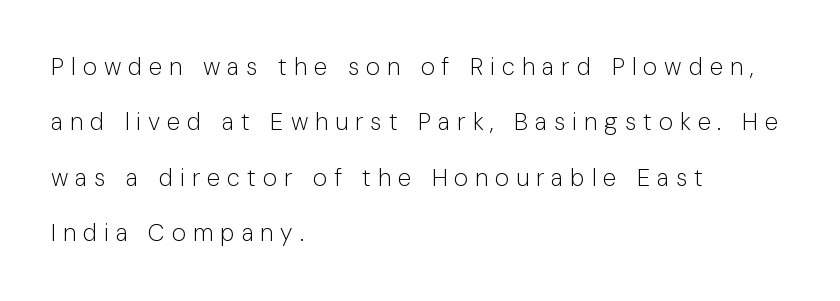
Q: Is the text bold? A: No.
Q: Is the text italic (slanted)? A: No, it is upright.
Q: Is the text underlined? A: No.
Q: How is the paragraph aligned? A: Left-aligned.
Q: Is the spacing between letters normal or unusually wide? A: Unusually wide.
Q: Is the spacing between lines tight, normal or loose? A: Loose.
